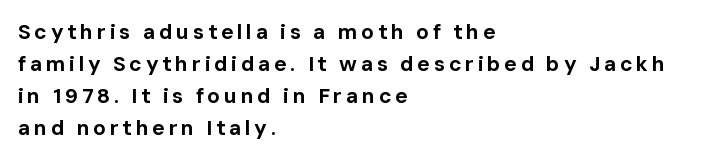
The image shows 21 px bold type, upright; set left-aligned, normal line spacing (1.53x), not underlined.
